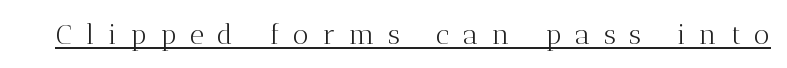
{"serif": "yes", "italic": "no", "bold": "no", "weight": "light", "width": "normal", "stroke_contrast": "medium", "x_height": "medium", "monospaced": "no", "underline": "yes", "letter_spacing": "wide", "letter_spacing_em": 0.49, "glyph_px": 28}
